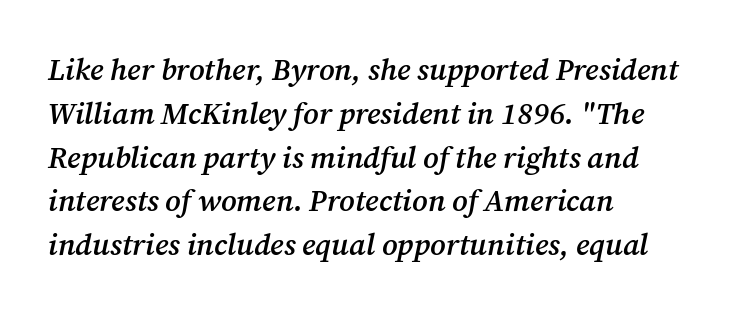
{"serif": "yes", "italic": "yes", "lean": "right", "slant_degrees": 12, "bold": "semi", "weight": "semibold", "width": "normal", "stroke_contrast": "medium", "x_height": "medium", "monospaced": "no", "underline": "no", "align": "left", "line_spacing": "normal", "line_spacing_ratio": 1.46, "letter_spacing": "normal", "letter_spacing_em": 0.0, "glyph_px": 30}
